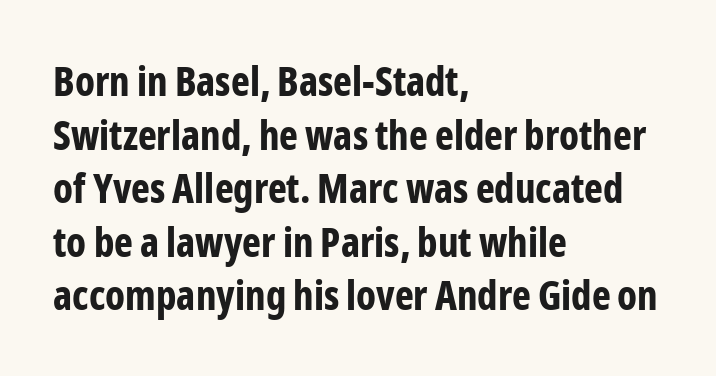
Q: Is the text bold? A: Yes.
Q: Is the text italic (slanted)? A: No, it is upright.
Q: Is the typeface a serif or a sans-serif typeface? A: Sans-serif.
Q: Is the text underlined? A: No.
Q: How is the paragraph aligned? A: Left-aligned.
Q: Is the spacing between letters normal or unusually wide? A: Normal.
Q: Is the spacing between lines tight, normal or loose? A: Normal.
Q: Width (condensed, normal, or wide)? A: Condensed.
Q: Stroke contrast? A: Low.
Q: x-height? A: Medium.
Q: Monospaced? A: No.
